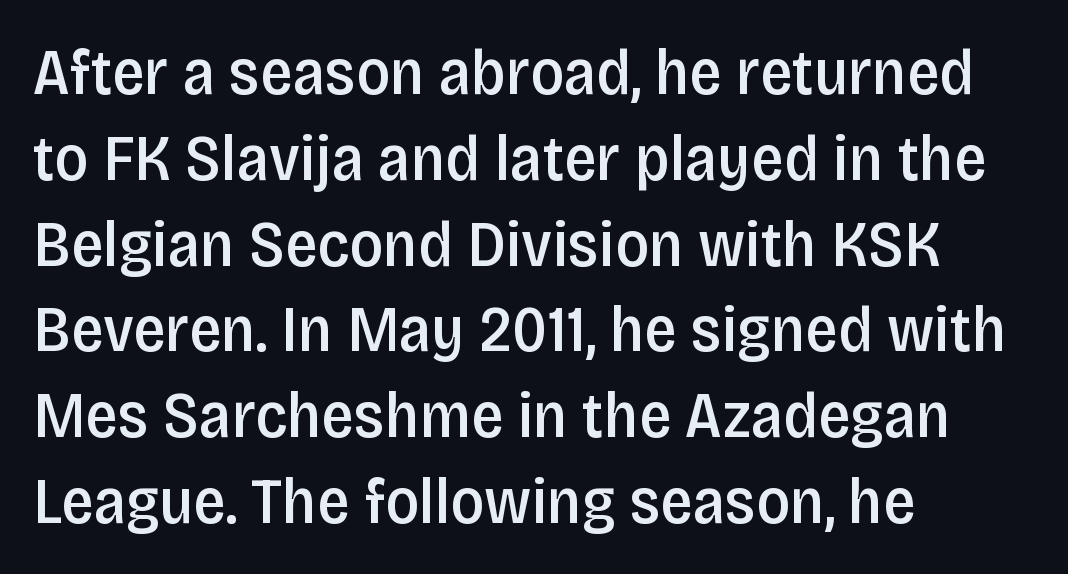
Q: Is the text bold? A: Semi-bold.
Q: Is the text italic (slanted)? A: No, it is upright.
Q: Is the typeface a serif or a sans-serif typeface? A: Sans-serif.
Q: Is the text underlined? A: No.
Q: How is the paragraph aligned? A: Left-aligned.
Q: Is the spacing between letters normal or unusually wide? A: Normal.
Q: Is the spacing between lines tight, normal or loose? A: Normal.
Q: Width (condensed, normal, or wide)? A: Condensed.
Q: Stroke contrast? A: Low.
Q: x-height? A: Large.
Q: Monospaced? A: No.
